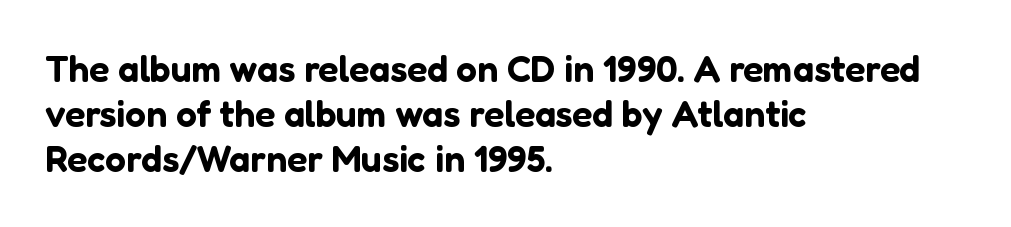
Q: Is the text italic (slanted)? A: No, it is upright.
Q: Is the typeface a serif or a sans-serif typeface? A: Sans-serif.
Q: Is the text underlined? A: No.
Q: How is the paragraph aligned? A: Left-aligned.
Q: Is the spacing between letters normal or unusually wide? A: Normal.
Q: Width (condensed, normal, or wide)? A: Normal.
Q: Stroke contrast? A: Low.
Q: x-height? A: Medium.
Q: Monospaced? A: No.
